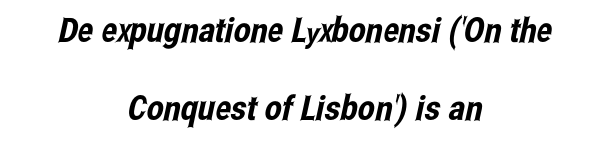
The image shows 34 px condensed sans-serif type; set centered, loose line spacing (2.3x), normal letter spacing, not underlined; low stroke contrast and a medium x-height.
